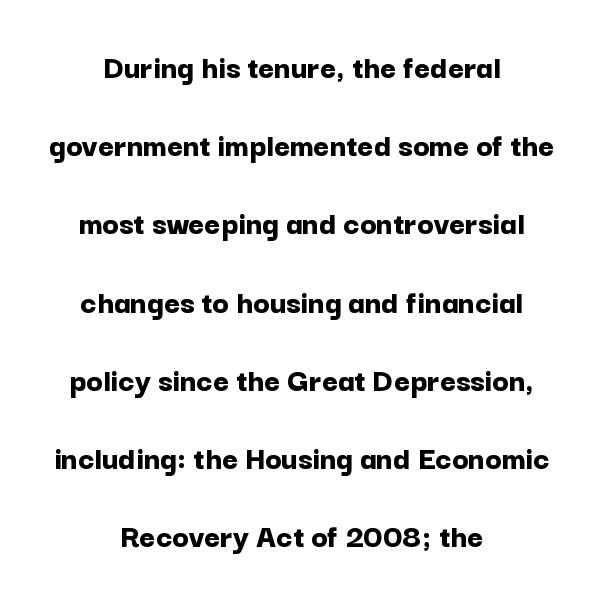
The image shows 34 px bold sans-serif type, upright; set centered, loose line spacing (2.3x), normal letter spacing, not underlined; low stroke contrast and a medium x-height.
